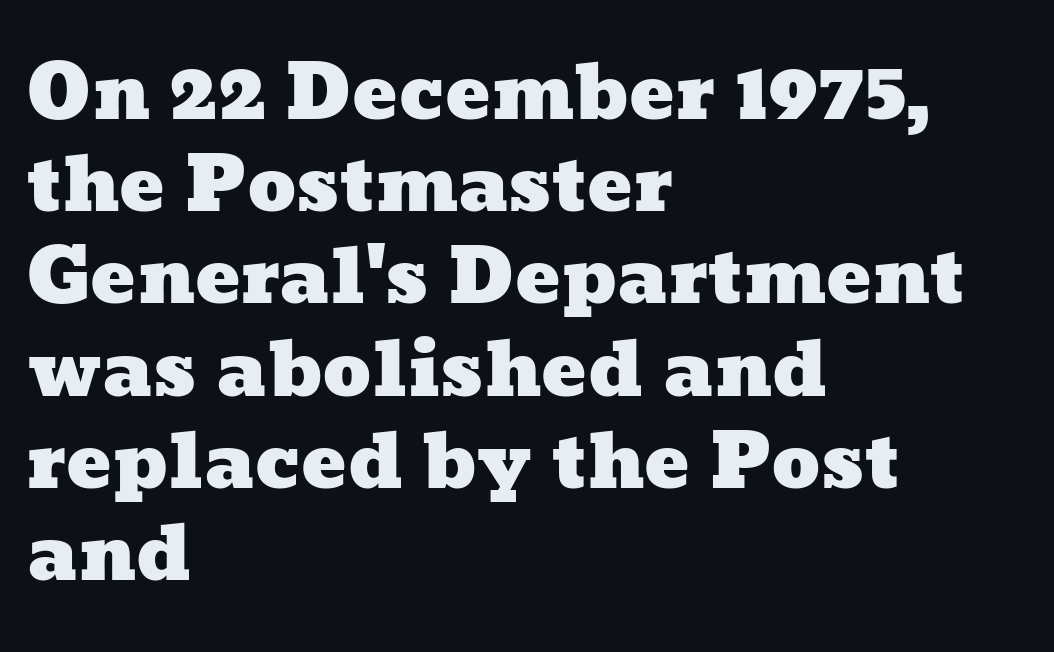
Descender tails drop into unmarked territory. A typesetter would call this proportional, since set widths differ per character. The line texture is even and compact thanks to regular tracking. Notice how the passage keeps a crisp vertical edge on the left only.
